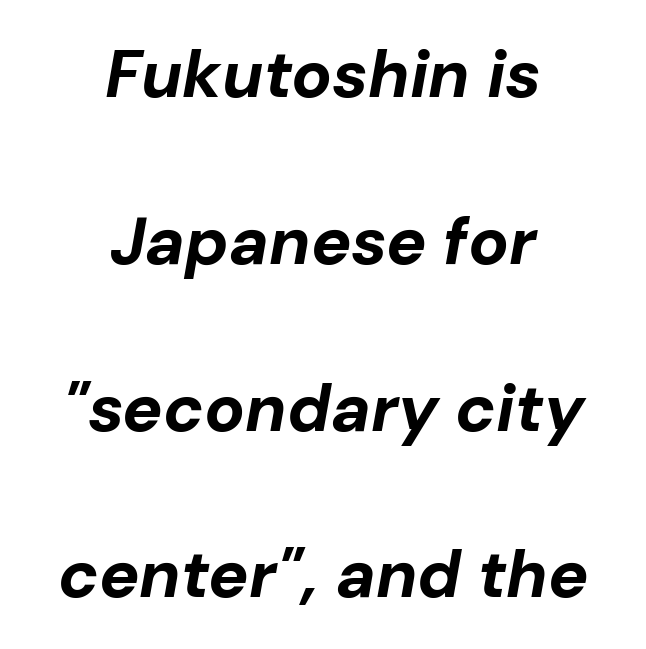
{"italic": "yes", "lean": "right", "slant_degrees": 10, "bold": "yes", "weight": "bold", "width": "normal", "stroke_contrast": "low", "x_height": "medium", "monospaced": "no", "underline": "no", "align": "center", "line_spacing": "loose", "line_spacing_ratio": 2.49, "letter_spacing": "normal", "letter_spacing_em": 0.0, "glyph_px": 67}
